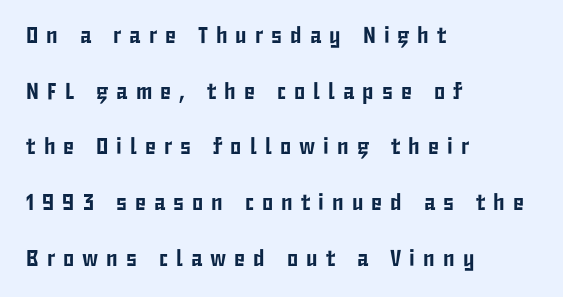
The type is letterspaced generously, with wide tracking. The designer dialed line spacing up above the default. Leftover space on each line is placed entirely after the last word. The letters stand upright; this is a roman face.
